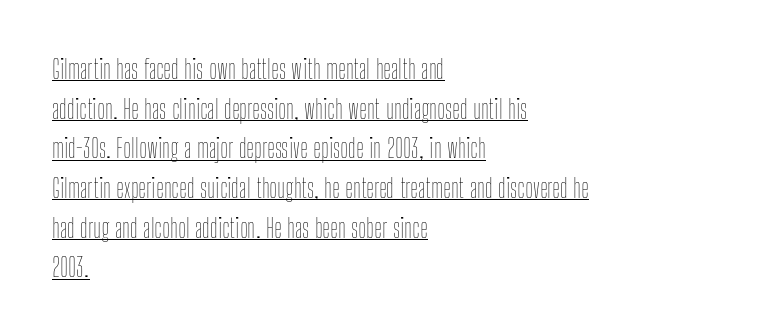
{"italic": "no", "bold": "no", "underline": "yes", "align": "left", "line_spacing": "normal", "line_spacing_ratio": 1.47, "letter_spacing": "normal", "letter_spacing_em": 0.0, "glyph_px": 27}
